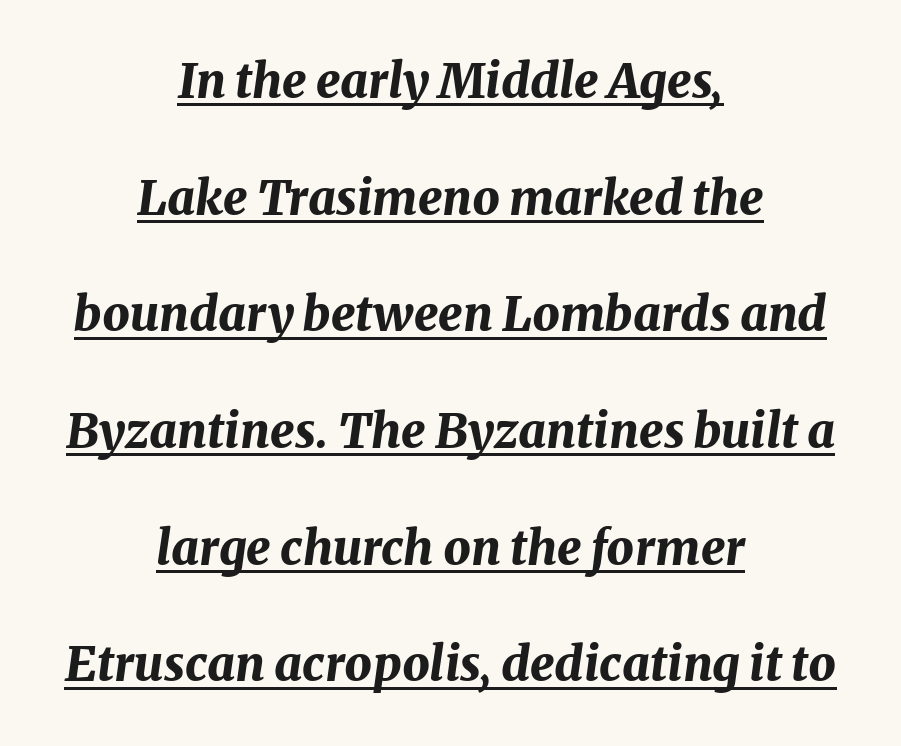
{"italic": "yes", "lean": "right", "slant_degrees": 8, "bold": "yes", "weight": "bold", "width": "normal", "stroke_contrast": "medium", "x_height": "medium", "monospaced": "no", "underline": "yes", "align": "center", "line_spacing": "loose", "line_spacing_ratio": 2.43, "letter_spacing": "normal", "letter_spacing_em": 0.0, "glyph_px": 48}
